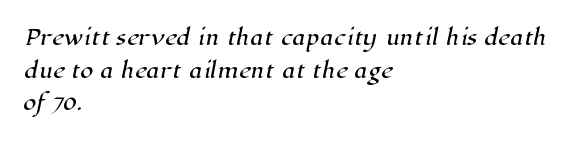
How are the letters spaced? Ordinarily, with no added tracking. The typesetter chose a ragged-right arrangement here. Rule under the text: the space is simply empty. Each new line begins a customary step beneath the previous one.
